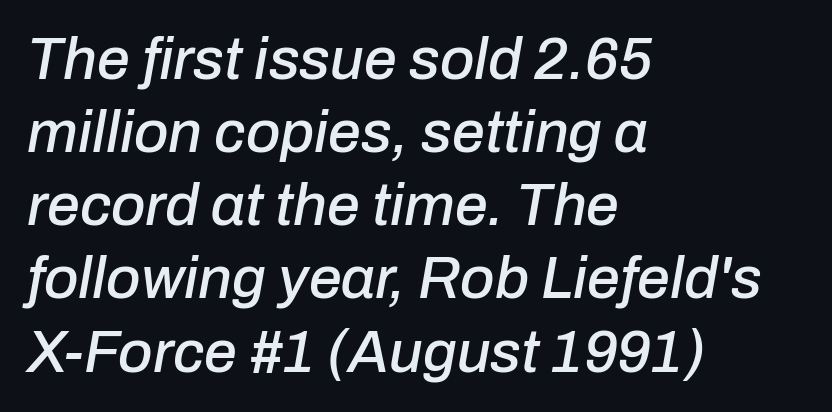
Q: Is the text italic (slanted)? A: Yes, it leans right by about 10 degrees.
Q: Is the text underlined? A: No.
Q: How is the paragraph aligned? A: Left-aligned.
Q: Is the spacing between letters normal or unusually wide? A: Normal.
Q: Width (condensed, normal, or wide)? A: Normal.
Q: Stroke contrast? A: Low.
Q: x-height? A: Medium.
Q: Monospaced? A: No.
